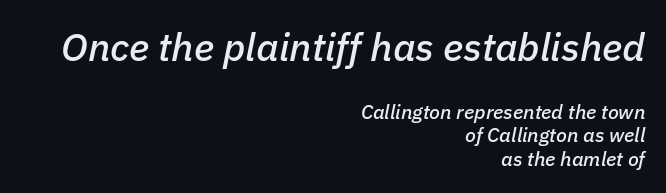
Q: Is the text italic (slanted)? A: Yes, it leans right by about 11 degrees.
Q: Is the text underlined? A: No.
Q: How is the paragraph aligned? A: Right-aligned.
Q: Is the spacing between letters normal or unusually wide? A: Normal.
Q: Which block of text is set in a larger size, the first (top) or the second (bottom)? A: The first (top) one.
Q: Width (condensed, normal, or wide)? A: Normal.
Q: Stroke contrast? A: Low.
Q: x-height? A: Medium.
Q: Monospaced? A: No.
